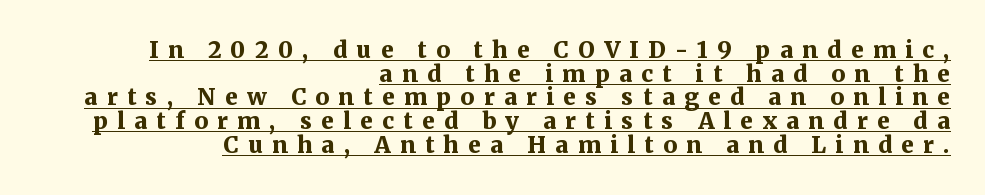
These lines were composed using upright roman letters. The lines in this sample share a right terminus and differ only in where they begin. The letters are spread apart with noticeably loose tracking. Beneath each row of characters lies a ruled line. On the weight axis this lands at bold, roughly 700. In terms of leading, this rendering errs on the cramped side.
